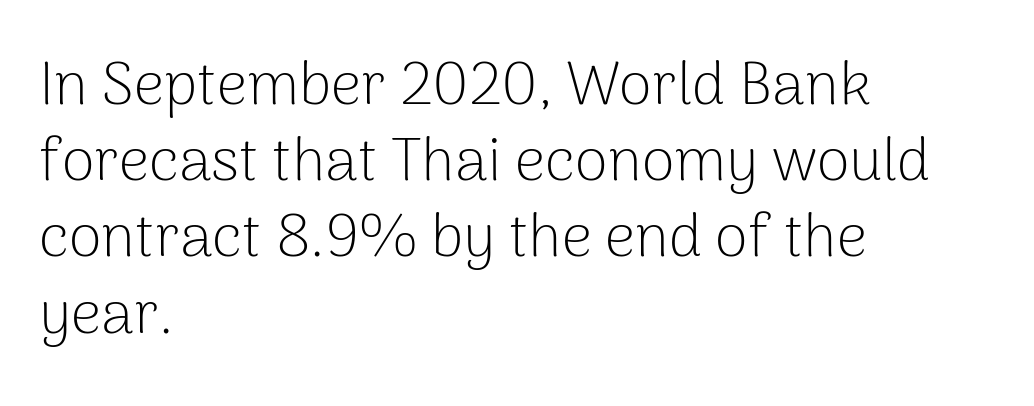
The letterforms sit shoulder to shoulder at normal distance. Regular leading. Ordinary non-slanted type is in use. Horizontal alignment here is leftward, the default for most running prose.
